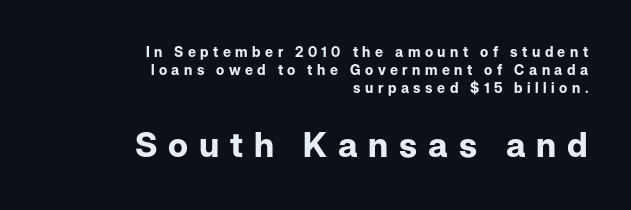
Q: Is the text bold? A: Yes.
Q: Is the text italic (slanted)? A: No, it is upright.
Q: Is the typeface a serif or a sans-serif typeface? A: Sans-serif.
Q: Is the text underlined? A: No.
Q: How is the paragraph aligned? A: Right-aligned.
Q: Is the spacing between letters normal or unusually wide? A: Unusually wide.
Q: Is the spacing between lines tight, normal or loose? A: Normal.
Q: Which block of text is set in a larger size, the first (top) or the second (bottom)? A: The second (bottom) one.
Q: Width (condensed, normal, or wide)? A: Normal.
Q: Stroke contrast? A: Low.
Q: x-height? A: Medium.
Q: Monospaced? A: No.
